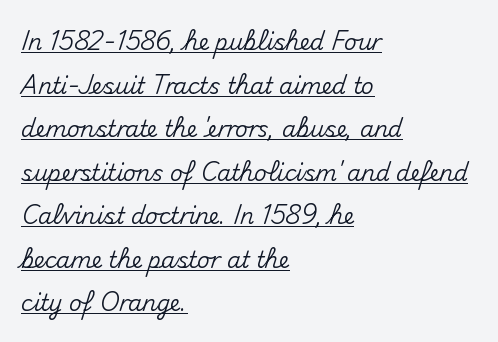
The image shows 22 px text type; set left-aligned, loose line spacing (1.98x), normal letter spacing, underlined.
